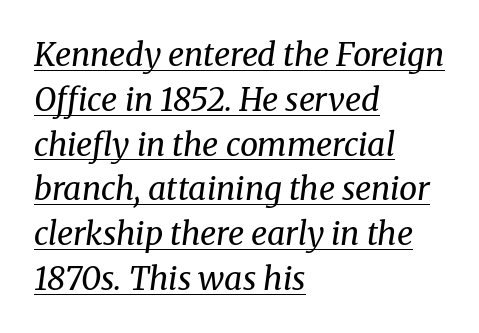
Spacing verdict: proportional, widths tailored to each character. Is the type slanted? Yes — the strokes lean at a clear angle. The rendering shows small feet on the letterforms — a serif design. Each stroke keeps to a modest, everyday thickness or less. Underline: present.
